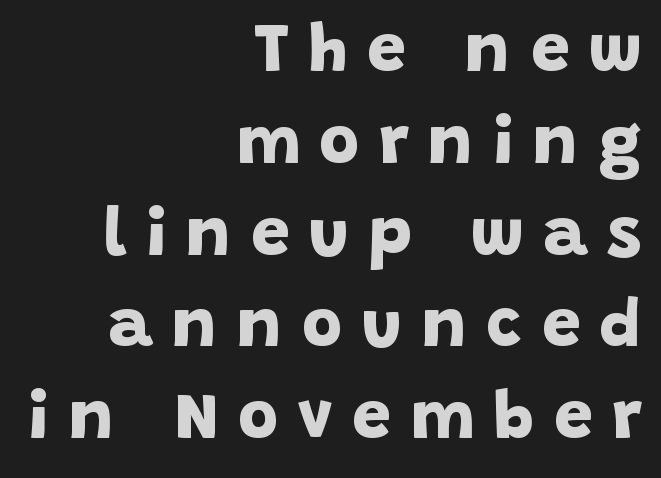
The glyphs have the mass of a bold cut. What stands out about the letter spacing? Its width — letters are far apart. These lines sit exactly where default settings would place them. The zone under the glyphs is completely vacant.
